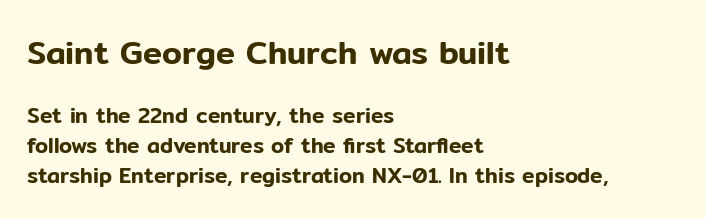
Q: Is the text italic (slanted)? A: No, it is upright.
Q: Is the typeface a serif or a sans-serif typeface? A: Sans-serif.
Q: Is the text underlined? A: No.
Q: How is the paragraph aligned? A: Left-aligned.
Q: Is the spacing between letters normal or unusually wide? A: Normal.
Q: Is the spacing between lines tight, normal or loose? A: Normal.
Q: Which block of text is set in a larger size, the first (top) or the second (bottom)? A: The first (top) one.
Q: Width (condensed, normal, or wide)? A: Normal.
Q: Stroke contrast? A: Low.
Q: x-height? A: Medium.
Q: Monospaced? A: No.
